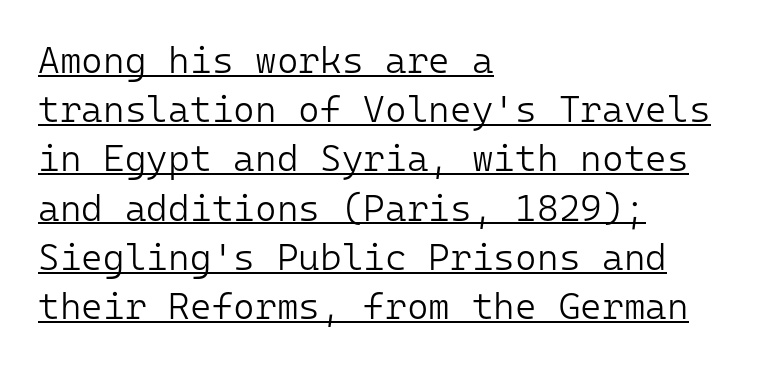
The image shows 37 px light sans-serif type, upright, monospaced; set left-aligned, normal line spacing (1.33x), normal letter spacing, underlined; low stroke contrast and a medium x-height.
